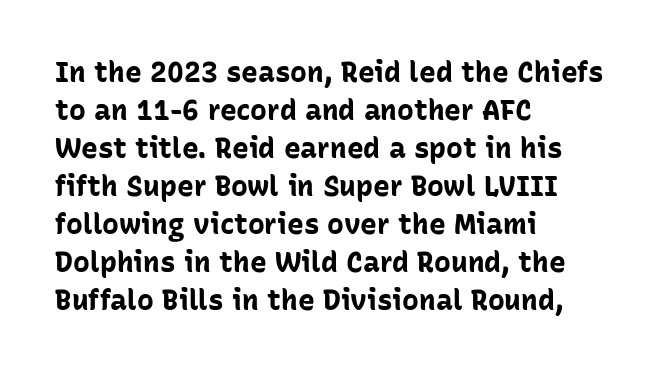
Q: Is the text bold? A: Yes.
Q: Is the text italic (slanted)? A: No, it is upright.
Q: Is the typeface a serif or a sans-serif typeface? A: Sans-serif.
Q: Is the text underlined? A: No.
Q: How is the paragraph aligned? A: Left-aligned.
Q: Is the spacing between letters normal or unusually wide? A: Normal.
Q: Is the spacing between lines tight, normal or loose? A: Normal.
Q: Width (condensed, normal, or wide)? A: Normal.
Q: Stroke contrast? A: Low.
Q: x-height? A: Medium.
Q: Monospaced? A: No.
